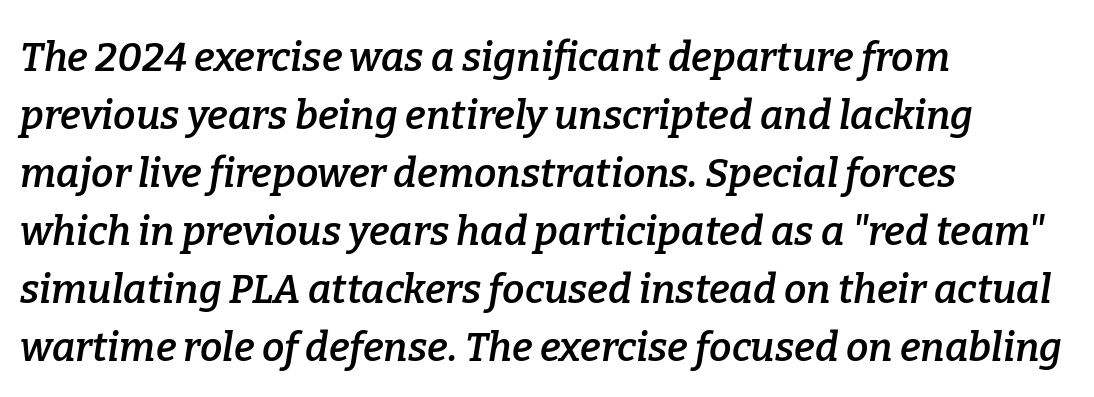
Q: Is the text bold? A: Semi-bold.
Q: Is the text italic (slanted)? A: Yes, it leans right by about 9 degrees.
Q: Is the typeface a serif or a sans-serif typeface? A: Serif.
Q: Is the text underlined? A: No.
Q: How is the paragraph aligned? A: Left-aligned.
Q: Is the spacing between letters normal or unusually wide? A: Normal.
Q: Is the spacing between lines tight, normal or loose? A: Normal.
Q: Width (condensed, normal, or wide)? A: Normal.
Q: Stroke contrast? A: Low.
Q: x-height? A: Medium.
Q: Monospaced? A: No.
